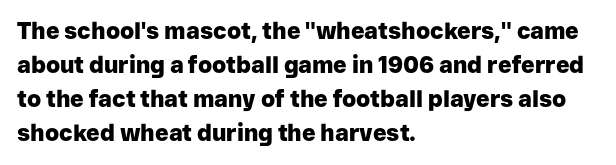
{"italic": "no", "bold": "yes", "underline": "no", "align": "left", "line_spacing": "normal", "line_spacing_ratio": 1.48, "letter_spacing": "normal", "letter_spacing_em": 0.0, "glyph_px": 23}
